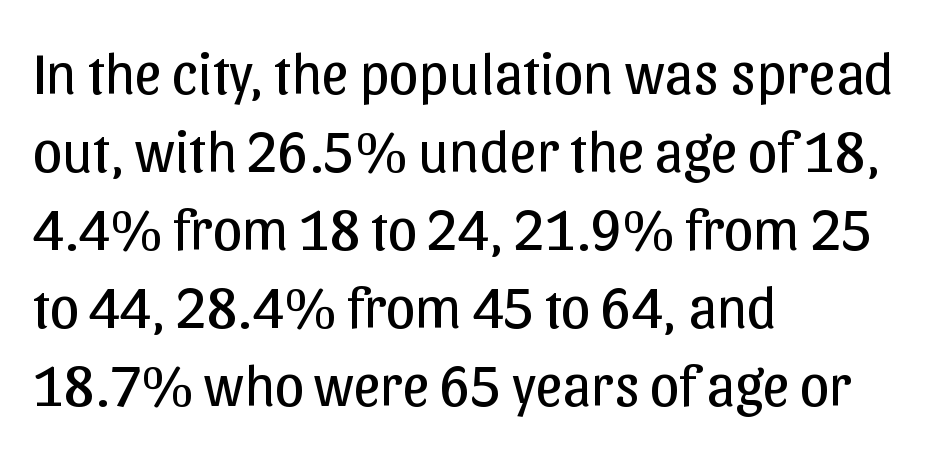
{"serif": "no", "italic": "no", "bold": "no", "weight": "regular", "width": "normal", "stroke_contrast": "low", "x_height": "medium", "monospaced": "no", "underline": "no", "align": "left", "line_spacing": "normal", "line_spacing_ratio": 1.32, "letter_spacing": "normal", "letter_spacing_em": 0.0, "glyph_px": 59}
